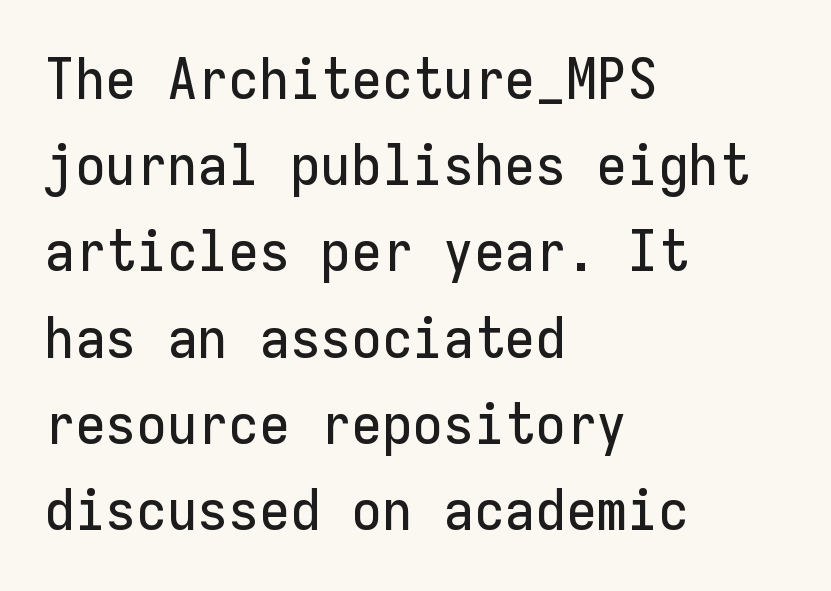
Q: Is the text italic (slanted)? A: No, it is upright.
Q: Is the typeface a serif or a sans-serif typeface? A: Sans-serif.
Q: Is the text underlined? A: No.
Q: How is the paragraph aligned? A: Left-aligned.
Q: Is the spacing between letters normal or unusually wide? A: Normal.
Q: Is the spacing between lines tight, normal or loose? A: Normal.
Q: Width (condensed, normal, or wide)? A: Normal.
Q: Stroke contrast? A: Low.
Q: x-height? A: Medium.
Q: Monospaced? A: Yes.
